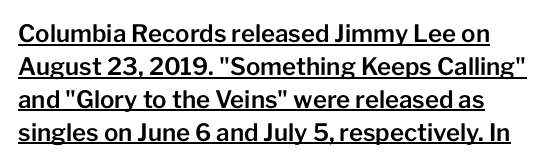
If you drew a line through each stem, it would be perfectly vertical. Is the letter spacing exaggerated? No — it looks like the ordinary default. Is there an underline? Yes — a line sits under the letters. Leading: standard.
